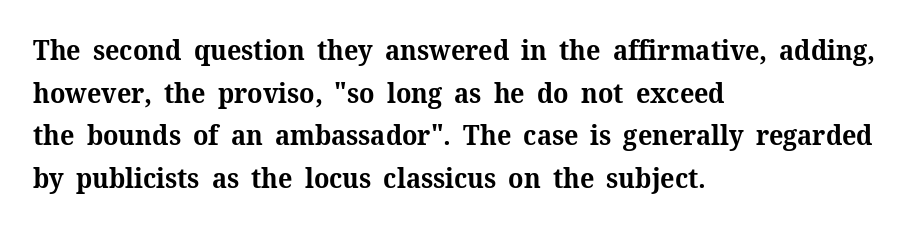
{"italic": "no", "bold": "yes", "underline": "no", "align": "left", "line_spacing": "normal", "line_spacing_ratio": 1.58, "letter_spacing": "normal", "letter_spacing_em": 0.0, "glyph_px": 27}
